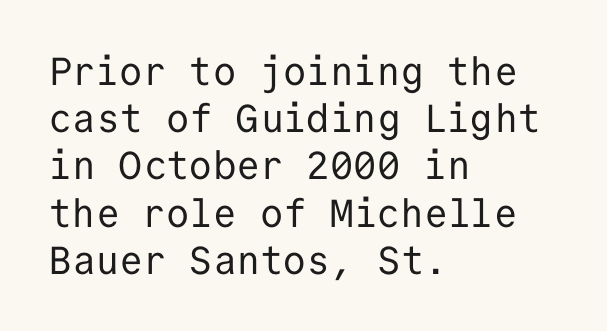
Q: Is the text bold? A: No.
Q: Is the text italic (slanted)? A: No, it is upright.
Q: Is the typeface a serif or a sans-serif typeface? A: Sans-serif.
Q: Is the text underlined? A: No.
Q: How is the paragraph aligned? A: Left-aligned.
Q: Is the spacing between letters normal or unusually wide? A: Normal.
Q: Width (condensed, normal, or wide)? A: Normal.
Q: Stroke contrast? A: Low.
Q: x-height? A: Medium.
Q: Monospaced? A: Yes.
